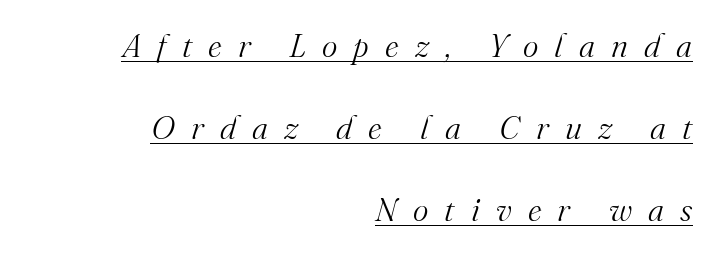
The image shows 33 px light serif type, italic (leaning right); set right-aligned, loose line spacing (2.49x), unusually wide letter spacing (+0.49 em), underlined; medium stroke contrast and a small x-height.
